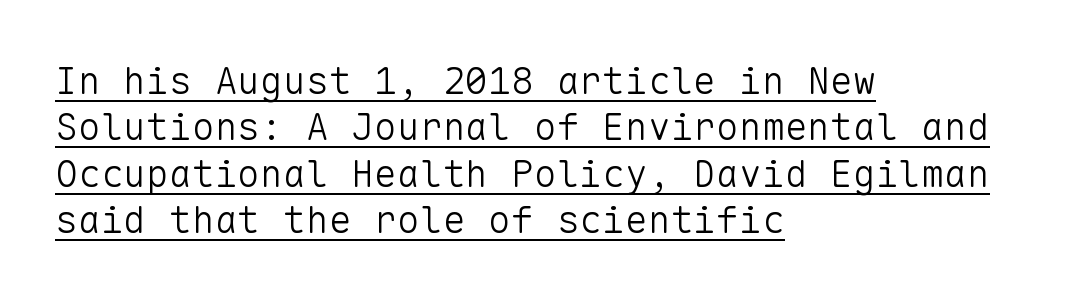
The image shows 38 px light sans-serif type, upright, monospaced; set left-aligned, line spacing 1.22x, normal letter spacing, underlined; low stroke contrast and a medium x-height.
